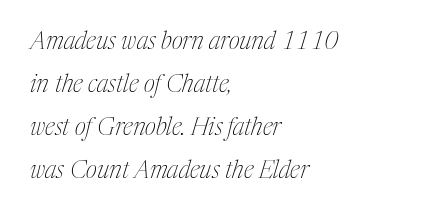
{"italic": "yes", "lean": "right", "slant_degrees": 17, "bold": "no", "underline": "no", "align": "left", "line_spacing_ratio": 1.79, "letter_spacing": "normal", "letter_spacing_em": 0.0, "glyph_px": 24}
